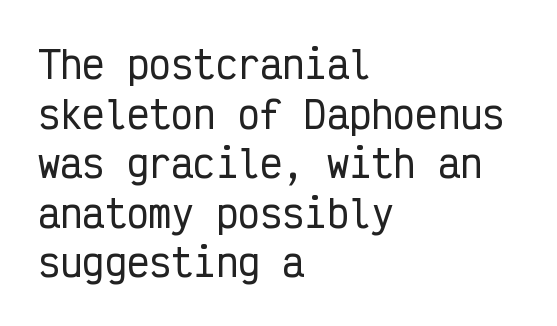
{"serif": "no", "italic": "no", "width": "condensed", "stroke_contrast": "low", "x_height": "medium", "monospaced": "yes", "underline": "no", "align": "left", "line_spacing": "normal", "line_spacing_ratio": 1.34, "letter_spacing": "normal", "letter_spacing_em": 0.0, "glyph_px": 37}
